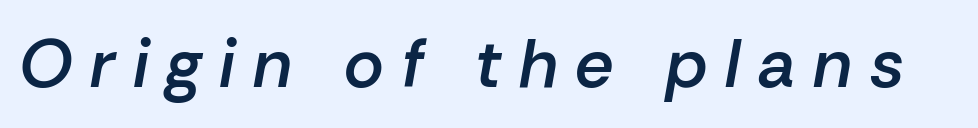
{"italic": "yes", "lean": "right", "slant_degrees": 10, "bold": "semi", "weight": "semibold", "width": "normal", "stroke_contrast": "low", "x_height": "medium", "monospaced": "no", "underline": "no", "letter_spacing": "wide", "letter_spacing_em": 0.26, "glyph_px": 68}
